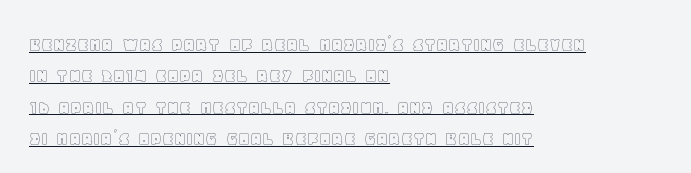
The image shows 21 px text type, upright; set left-aligned, normal line spacing (1.49x), normal letter spacing, underlined.
